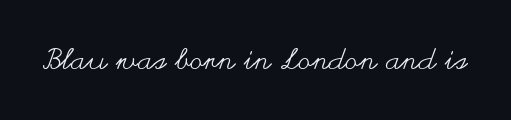
{"bold": "no", "weight": "regular", "width": "wide", "stroke_contrast": "medium", "x_height": "small", "monospaced": "no", "underline": "no", "letter_spacing": "normal", "letter_spacing_em": 0.0, "glyph_px": 29}
